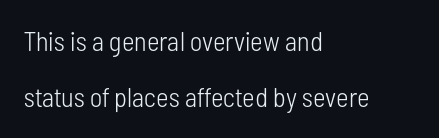
There is no visible air inserted between adjacent glyphs. The passage shown is not underscored anywhere. No chunkiness to these letters — they're not bold. Do the letters lean? They stand straight. In CSS terms this would be text-align: left. Airy leading.
